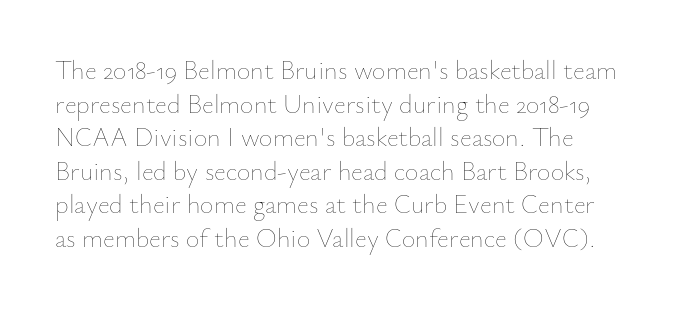
Q: Is the text bold? A: No.
Q: Is the text italic (slanted)? A: No, it is upright.
Q: Is the text underlined? A: No.
Q: Is the spacing between letters normal or unusually wide? A: Normal.
Q: Is the spacing between lines tight, normal or loose? A: Normal.
